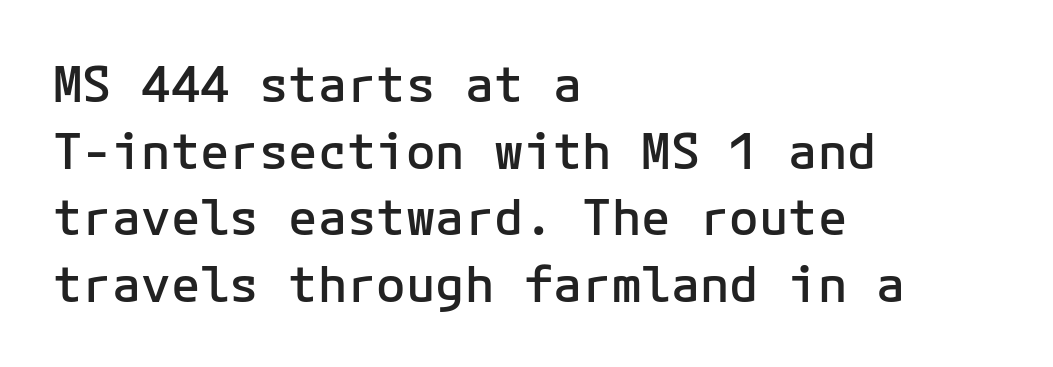
{"serif": "no", "italic": "no", "bold": "semi", "weight": "semibold", "width": "normal", "stroke_contrast": "low", "x_height": "medium", "monospaced": "yes", "underline": "no", "align": "left", "line_spacing": "normal", "line_spacing_ratio": 1.36, "letter_spacing": "normal", "letter_spacing_em": 0.0, "glyph_px": 49}
